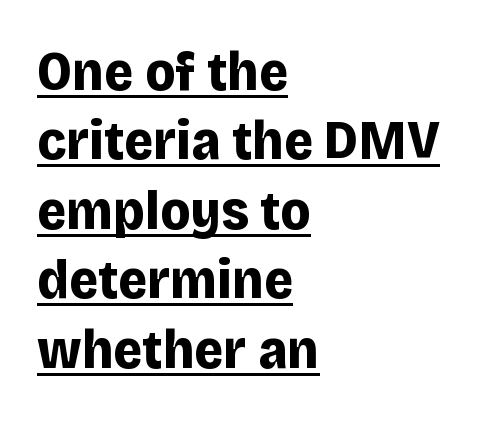
Q: Is the text bold? A: Yes.
Q: Is the text italic (slanted)? A: No, it is upright.
Q: Is the typeface a serif or a sans-serif typeface? A: Sans-serif.
Q: Is the text underlined? A: Yes.
Q: How is the paragraph aligned? A: Left-aligned.
Q: Is the spacing between letters normal or unusually wide? A: Normal.
Q: Width (condensed, normal, or wide)? A: Normal.
Q: Stroke contrast? A: Low.
Q: x-height? A: Large.
Q: Monospaced? A: No.
